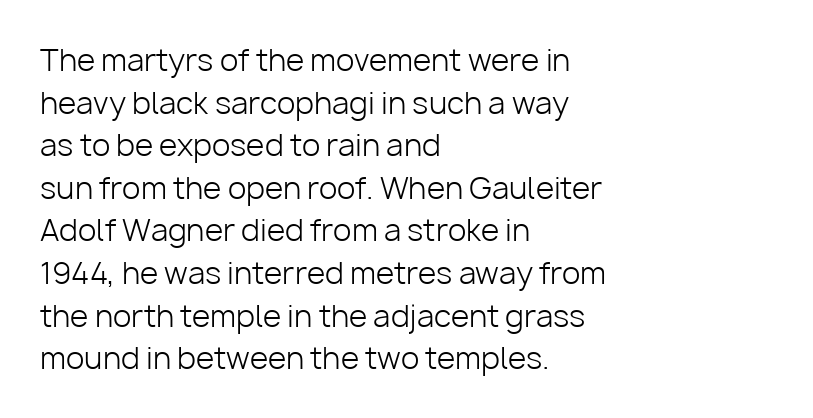
The image shows 30 px light sans-serif type, upright; set left-aligned, normal line spacing (1.42x), normal letter spacing, not underlined; low stroke contrast and a medium x-height.
